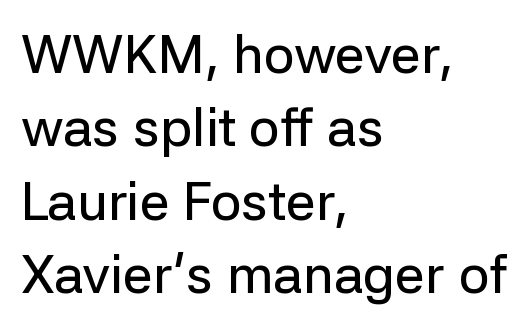
The ragged edge is on the right, which tells us the setting is flush left. You could not count columns in this text — the font is proportionally spaced. Vertical strokes here are truly vertical. The face used here is a sans, in the tradition of grotesques and geometrics.
